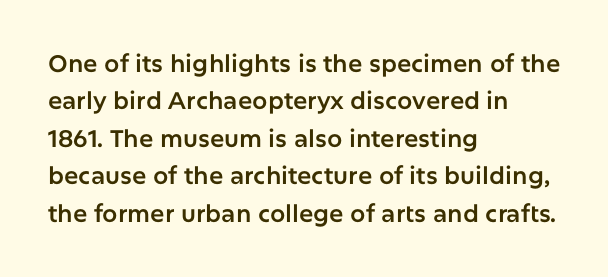
The image shows 24 px text type, upright; set left-aligned, normal line spacing (1.56x), normal letter spacing, not underlined.
